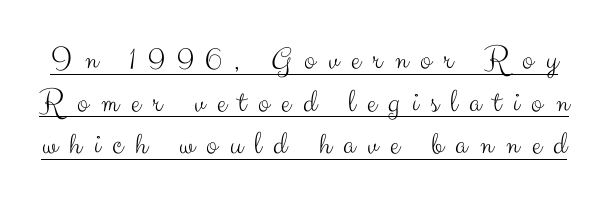
The image shows 33 px light sans-serif type; set normal line spacing (1.29x), unusually wide letter spacing (+0.37 em), underlined; medium stroke contrast and a small x-height.
